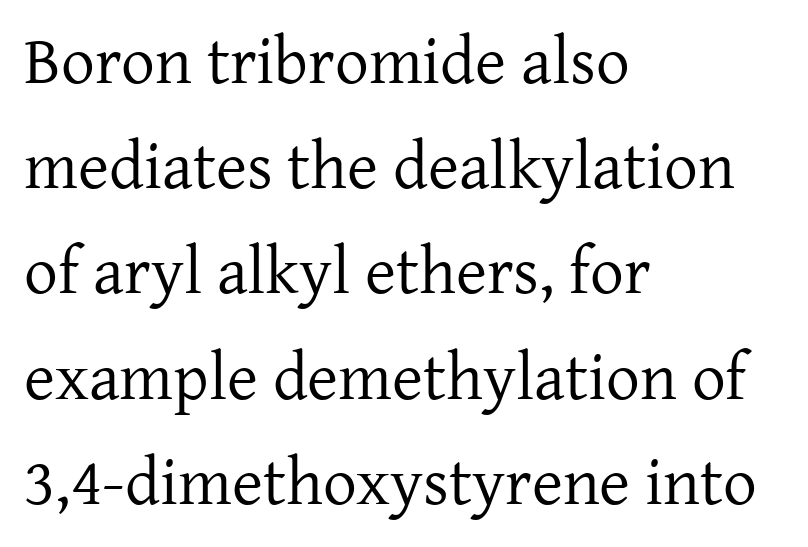
The image shows 67 px regular-weight serif type, upright; set left-aligned, normal line spacing (1.57x), normal letter spacing, not underlined; low stroke contrast and a medium x-height.
